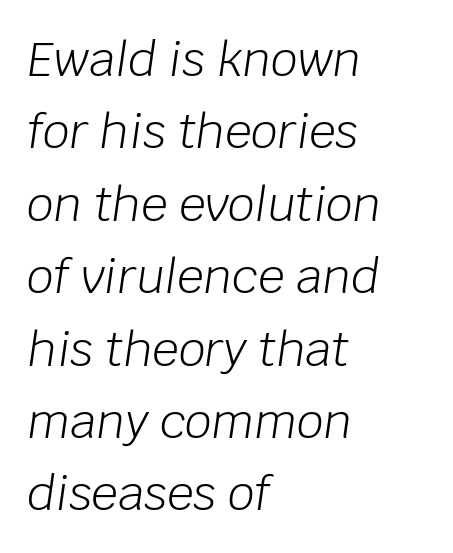
{"italic": "yes", "lean": "right", "slant_degrees": 8, "bold": "no", "weight": "light", "width": "normal", "stroke_contrast": "low", "x_height": "large", "monospaced": "no", "underline": "no", "align": "left", "line_spacing": "normal", "line_spacing_ratio": 1.54, "letter_spacing": "normal", "letter_spacing_em": 0.0, "glyph_px": 47}
